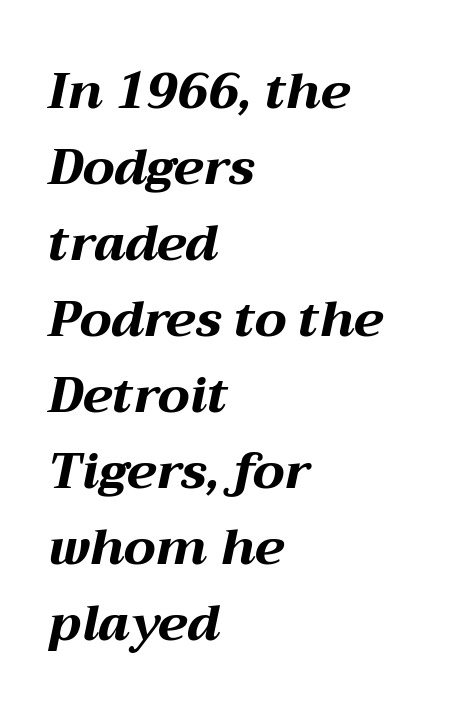
{"italic": "yes", "lean": "right", "slant_degrees": 12, "bold": "yes", "weight": "bold", "width": "wide", "stroke_contrast": "medium", "x_height": "medium", "monospaced": "no", "underline": "no", "align": "left", "line_spacing": "normal", "line_spacing_ratio": 1.52, "letter_spacing": "normal", "letter_spacing_em": 0.0, "glyph_px": 50}
